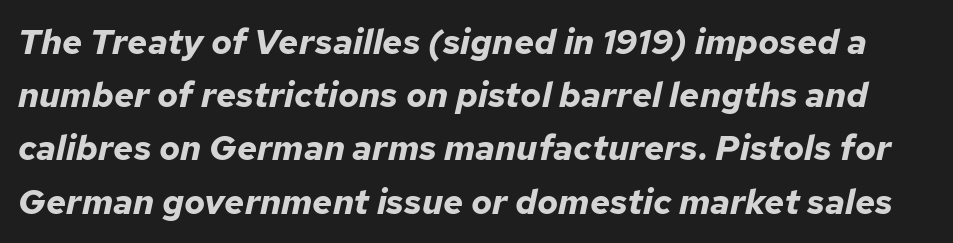
Q: Is the text bold? A: Yes.
Q: Is the text italic (slanted)? A: Yes, it leans right by about 12 degrees.
Q: Is the text underlined? A: No.
Q: Is the spacing between letters normal or unusually wide? A: Normal.
Q: Is the spacing between lines tight, normal or loose? A: Normal.
Q: Width (condensed, normal, or wide)? A: Normal.
Q: Stroke contrast? A: Low.
Q: x-height? A: Medium.
Q: Monospaced? A: No.
